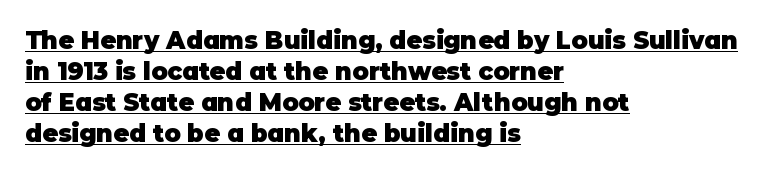
The image shows 24 px bold type, upright; set left-aligned, normal line spacing (1.29x), normal letter spacing, underlined.
